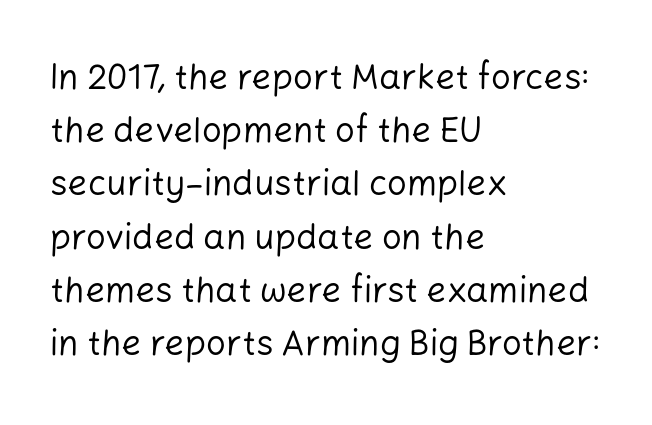
The image shows 35 px regular-weight sans-serif type, upright; set left-aligned, normal line spacing (1.52x), normal letter spacing, not underlined; low stroke contrast and a medium x-height.
